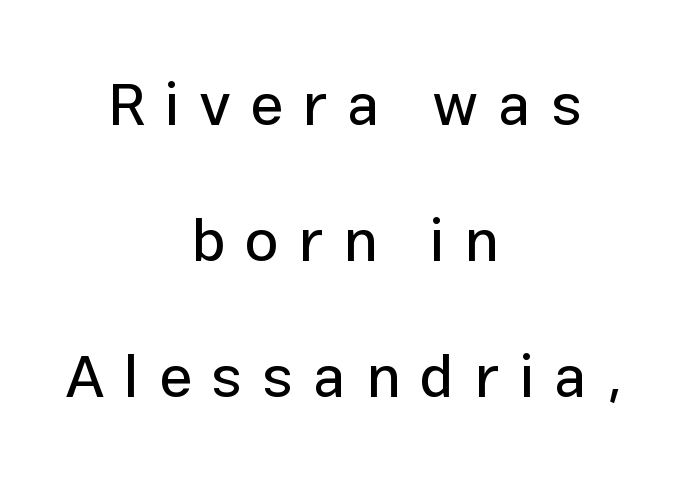
{"serif": "no", "italic": "no", "width": "normal", "stroke_contrast": "low", "x_height": "medium", "monospaced": "no", "underline": "no", "align": "center", "line_spacing": "loose", "line_spacing_ratio": 2.27, "letter_spacing": "wide", "letter_spacing_em": 0.33, "glyph_px": 60}
